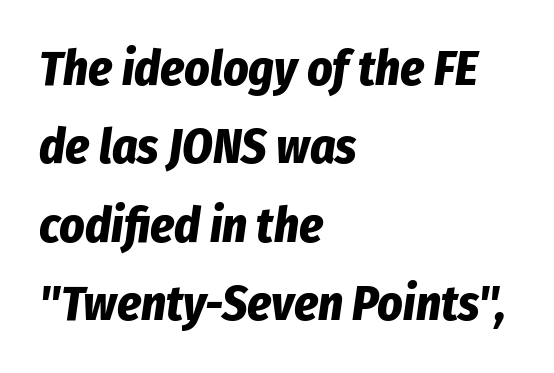
{"italic": "yes", "lean": "right", "slant_degrees": 8, "bold": "yes", "weight": "bold", "width": "condensed", "stroke_contrast": "low", "x_height": "medium", "monospaced": "no", "underline": "no", "align": "left", "line_spacing": "normal", "line_spacing_ratio": 1.6, "letter_spacing": "normal", "letter_spacing_em": 0.0, "glyph_px": 49}
